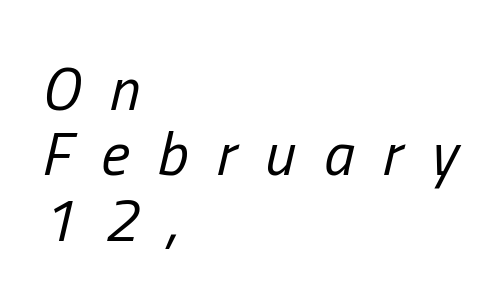
Q: Is the text bold? A: No.
Q: Is the text italic (slanted)? A: Yes, it leans right by about 13 degrees.
Q: Is the text underlined? A: No.
Q: How is the paragraph aligned? A: Left-aligned.
Q: Is the spacing between letters normal or unusually wide? A: Unusually wide.
Q: Is the spacing between lines tight, normal or loose? A: Tight.
Q: Width (condensed, normal, or wide)? A: Condensed.
Q: Stroke contrast? A: Low.
Q: x-height? A: Medium.
Q: Monospaced? A: No.
